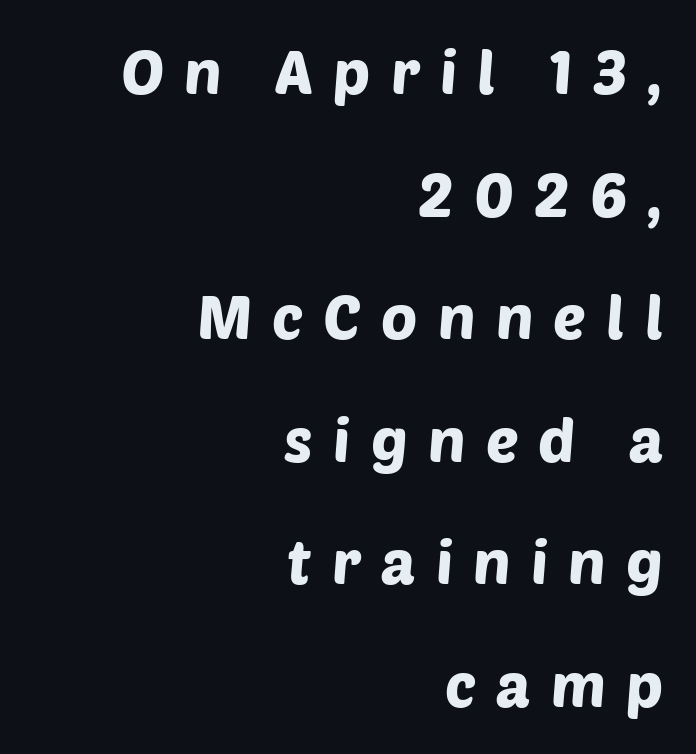
{"serif": "no", "width": "normal", "stroke_contrast": "low", "x_height": "large", "monospaced": "no", "underline": "no", "align": "right", "line_spacing": "loose", "line_spacing_ratio": 2.01, "letter_spacing": "wide", "letter_spacing_em": 0.33, "glyph_px": 61}
